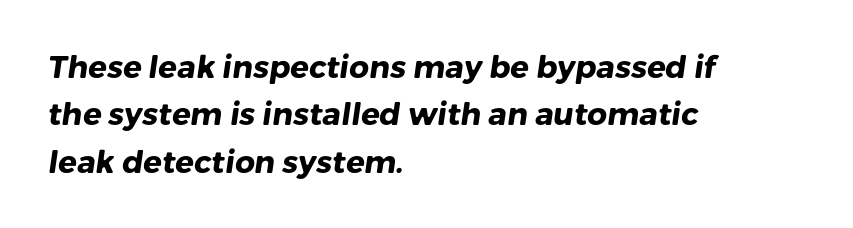
{"serif": "no", "bold": "yes", "weight": "heavy", "width": "normal", "stroke_contrast": "low", "x_height": "medium", "monospaced": "no", "underline": "no", "align": "left", "line_spacing": "normal", "line_spacing_ratio": 1.53, "letter_spacing": "normal", "letter_spacing_em": 0.0, "glyph_px": 31}
